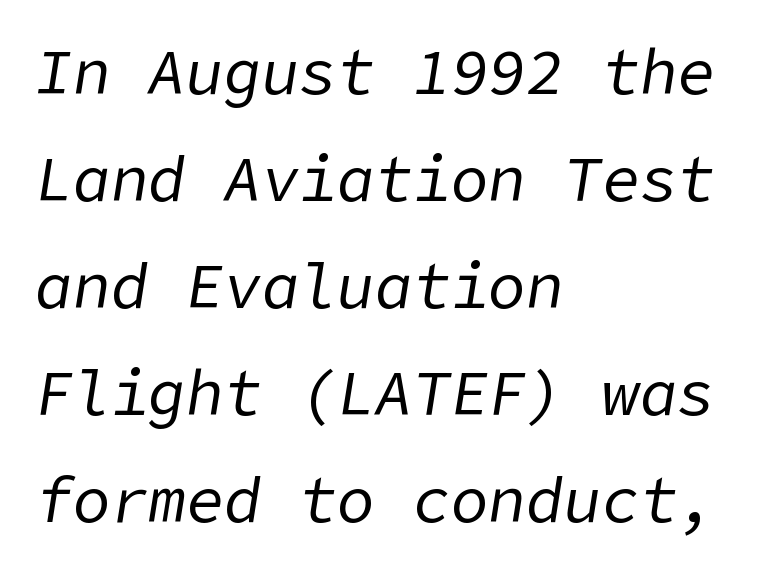
{"italic": "yes", "lean": "right", "slant_degrees": 9, "bold": "no", "weight": "regular", "width": "normal", "stroke_contrast": "low", "x_height": "medium", "underline": "no", "align": "left", "line_spacing": "normal", "line_spacing_ratio": 1.7, "letter_spacing": "normal", "letter_spacing_em": 0.0, "glyph_px": 63}
